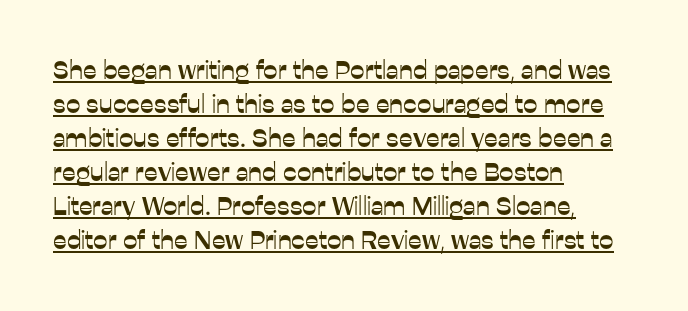
Vertical spacing — default. Letter spacing: default. The typesetter has applied underlining to the passage shown. The compositor pushed each line to the left boundary.
